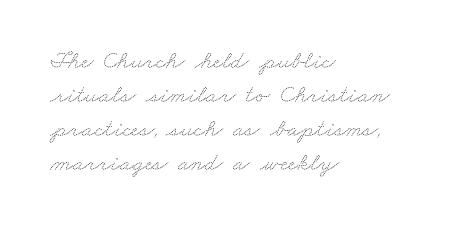
Q: Is the text bold? A: No.
Q: Is the text underlined? A: No.
Q: How is the paragraph aligned? A: Left-aligned.
Q: Is the spacing between letters normal or unusually wide? A: Normal.
Q: Is the spacing between lines tight, normal or loose? A: Normal.
